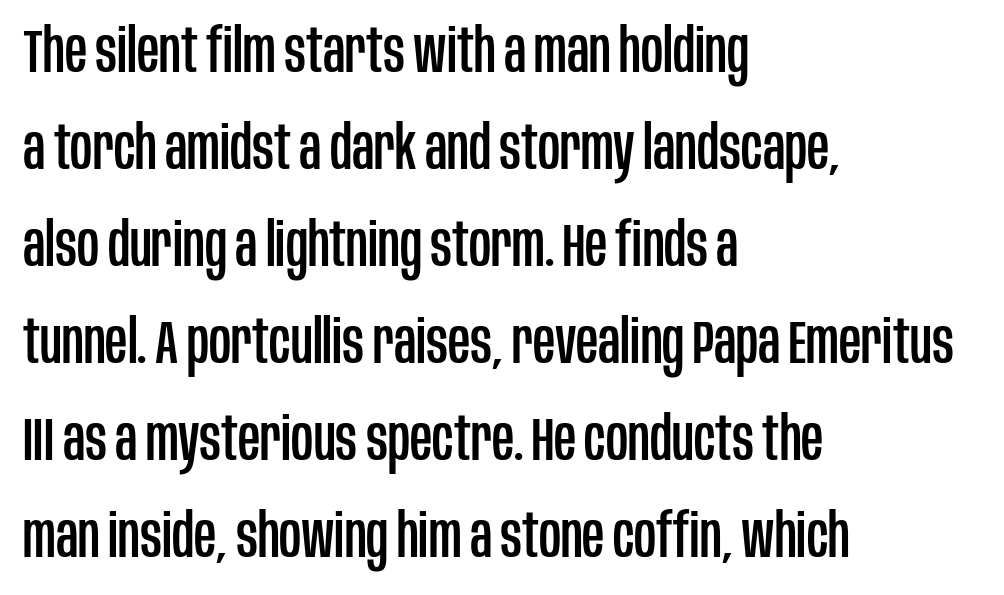
Is this a fixed-width face? No — the glyphs have proportional, varying widths. Notice how the stems are strictly vertical — no italics here. The ragged edge is on the right, which tells us the setting is flush left. The text was rendered using a sans face with plain stroke endings. Interline gaps are of average width in this sample.
